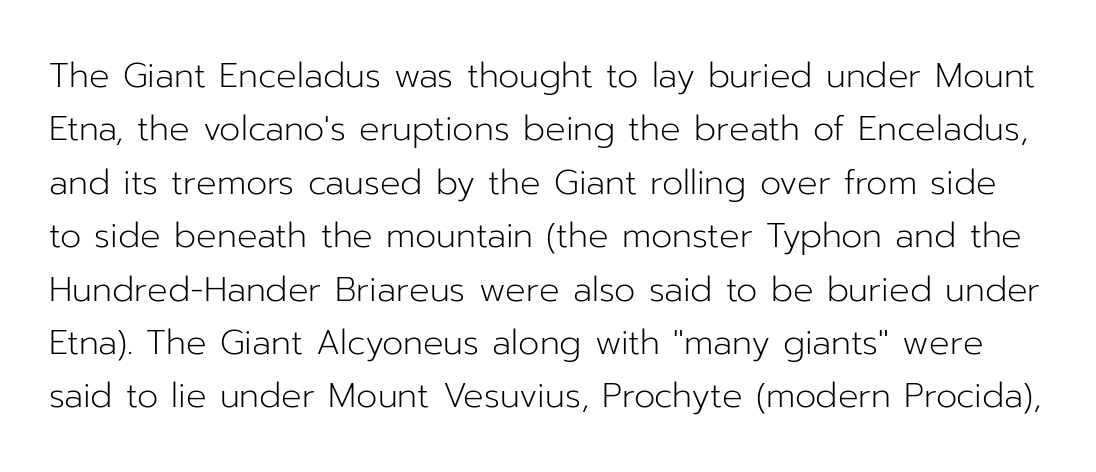
The image shows 34 px light sans-serif type, upright; set normal line spacing (1.57x), normal letter spacing, not underlined; low stroke contrast and a medium x-height.
